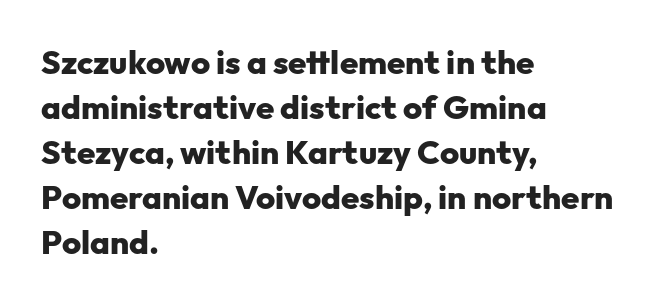
The image shows 33 px heavy sans-serif type, upright; set left-aligned, normal line spacing (1.36x), normal letter spacing, not underlined; low stroke contrast and a medium x-height.
